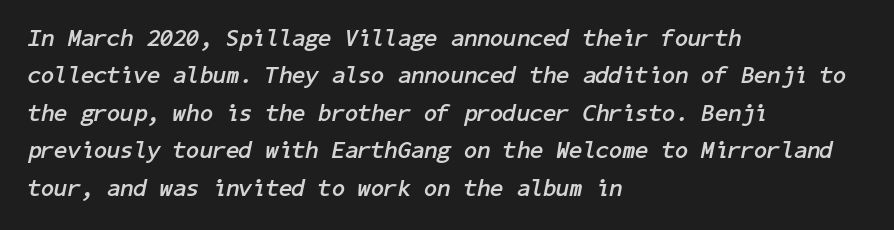
Q: Is the text bold? A: Yes.
Q: Is the text italic (slanted)? A: Yes, it leans right by about 11 degrees.
Q: Is the text underlined? A: No.
Q: How is the paragraph aligned? A: Left-aligned.
Q: Is the spacing between letters normal or unusually wide? A: Normal.
Q: Is the spacing between lines tight, normal or loose? A: Normal.
